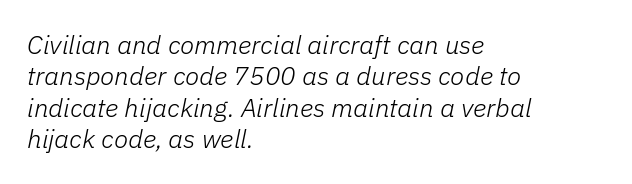
Q: Is the text bold? A: No.
Q: Is the text italic (slanted)? A: Yes, it leans right by about 11 degrees.
Q: Is the text underlined? A: No.
Q: How is the paragraph aligned? A: Left-aligned.
Q: Is the spacing between letters normal or unusually wide? A: Normal.
